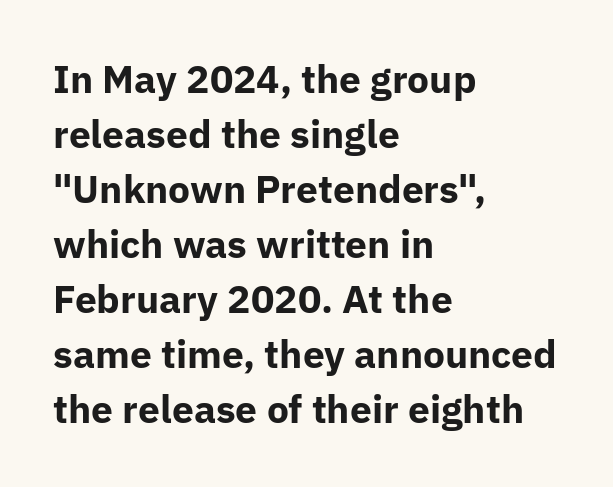
Q: Is the text bold? A: Yes.
Q: Is the text italic (slanted)? A: No, it is upright.
Q: Is the typeface a serif or a sans-serif typeface? A: Sans-serif.
Q: Is the text underlined? A: No.
Q: How is the paragraph aligned? A: Left-aligned.
Q: Is the spacing between letters normal or unusually wide? A: Normal.
Q: Is the spacing between lines tight, normal or loose? A: Normal.
Q: Width (condensed, normal, or wide)? A: Normal.
Q: Stroke contrast? A: Low.
Q: x-height? A: Medium.
Q: Monospaced? A: No.
